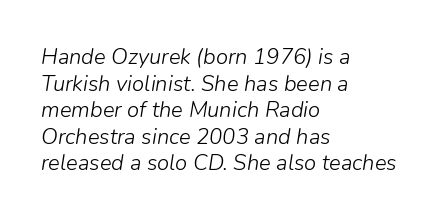
Italic? Definitely — the glyphs are oblique. Letter spacing: default. The passage shown is not underscored anywhere. A student would call this left alignment; a typographer would say flush left, rag right. Think standard paragraph weight, or any step lighter than that.
